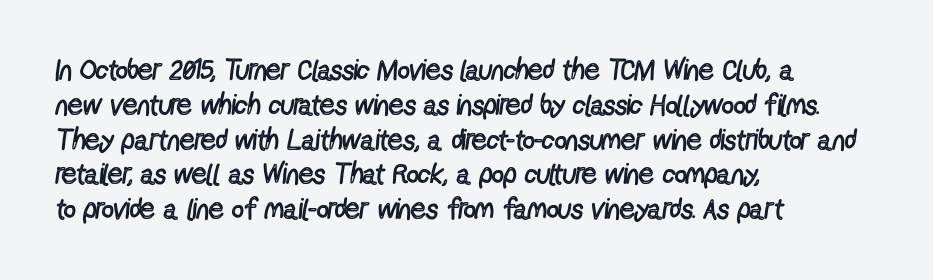
Note the varied advance widths — an 'i' is clearly narrower than an 'm'. Descenders hang freely into open space. I'd call this a sans setting — the letters go barefoot.
